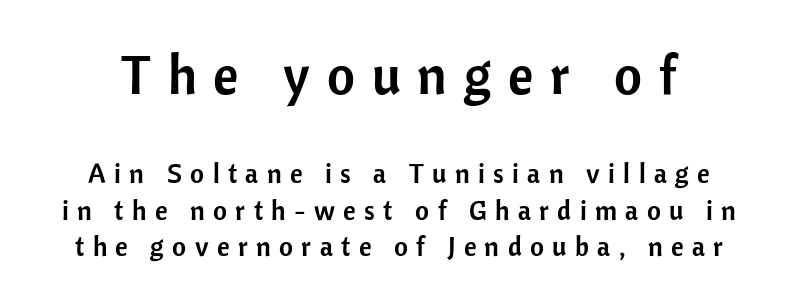
The tracking reads as deliberately expanded to a designer's eye. Interline gaps are of average width in this sample. These two chunks differ in scale, with the top chunk taking the larger measure. You could not count columns in this text — the font is proportionally spaced.
